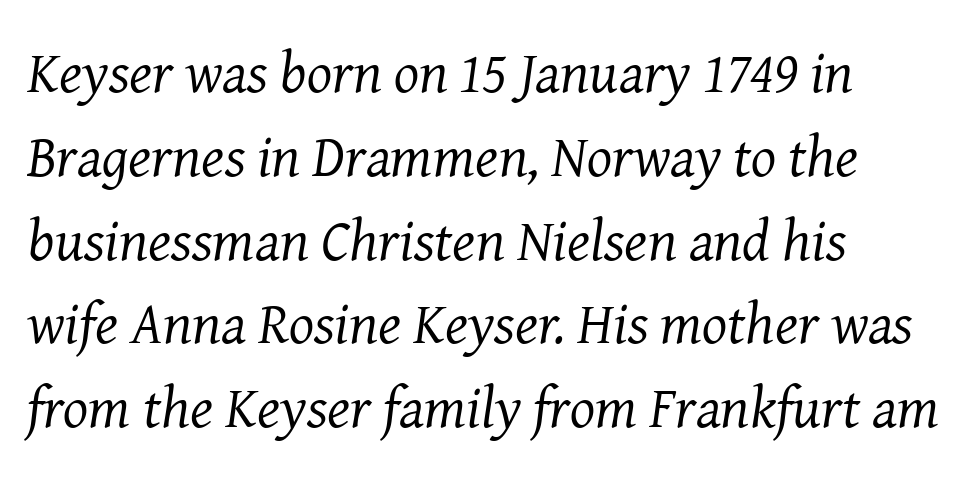
The image shows 59 px regular-weight serif type, italic (leaning right); set left-aligned, normal line spacing (1.42x), normal letter spacing, not underlined; medium stroke contrast and a medium x-height.
